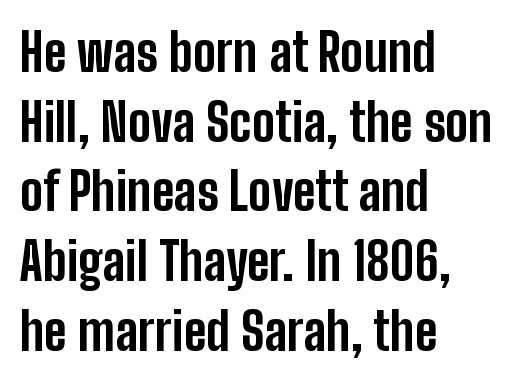
Q: Is the text bold? A: Yes.
Q: Is the text italic (slanted)? A: No, it is upright.
Q: Is the typeface a serif or a sans-serif typeface? A: Sans-serif.
Q: Is the text underlined? A: No.
Q: How is the paragraph aligned? A: Left-aligned.
Q: Is the spacing between letters normal or unusually wide? A: Normal.
Q: Is the spacing between lines tight, normal or loose? A: Normal.
Q: Width (condensed, normal, or wide)? A: Condensed.
Q: Stroke contrast? A: Low.
Q: x-height? A: Medium.
Q: Monospaced? A: No.
